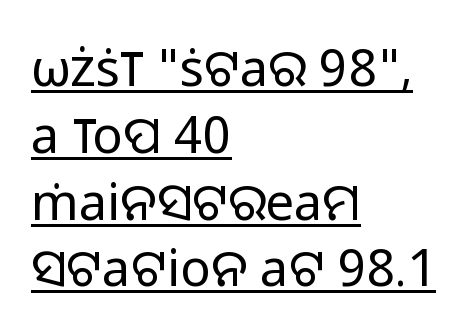
The image shows 51 px regular-weight sans-serif type, upright; set left-aligned, normal line spacing (1.31x), normal letter spacing, underlined; low stroke contrast and a medium x-height.
